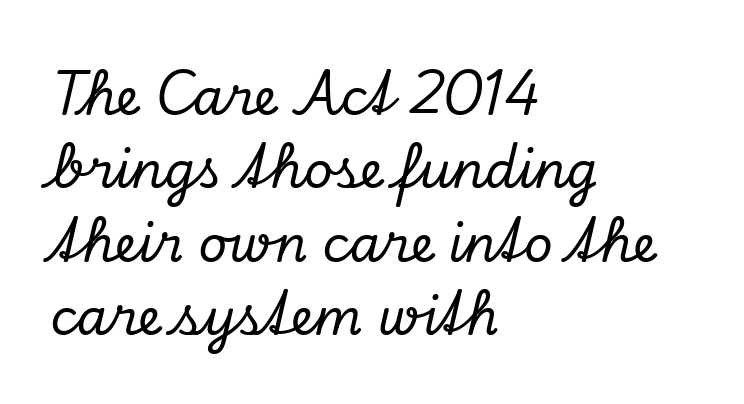
{"serif": "yes", "italic": "yes", "lean": "right", "slant_degrees": 13, "width": "normal", "stroke_contrast": "low", "x_height": "small", "monospaced": "no", "underline": "no", "align": "left", "line_spacing": "normal", "line_spacing_ratio": 1.47, "letter_spacing": "normal", "letter_spacing_em": 0.0, "glyph_px": 50}
